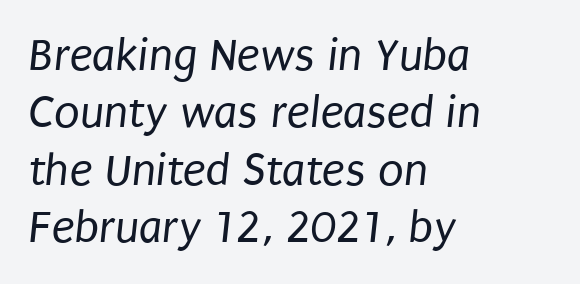
{"serif": "no", "bold": "no", "weight": "regular", "width": "condensed", "stroke_contrast": "low", "x_height": "large", "monospaced": "no", "underline": "no", "align": "left", "line_spacing_ratio": 1.22, "letter_spacing": "normal", "letter_spacing_em": 0.0, "glyph_px": 47}
